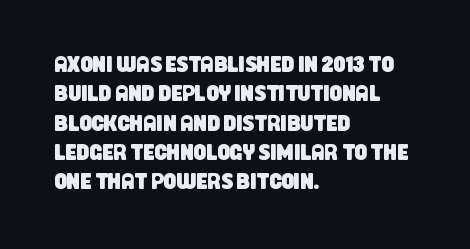
Q: Is the text underlined? A: No.
Q: How is the paragraph aligned? A: Left-aligned.
Q: Is the spacing between letters normal or unusually wide? A: Normal.
Q: Is the spacing between lines tight, normal or loose? A: Normal.
